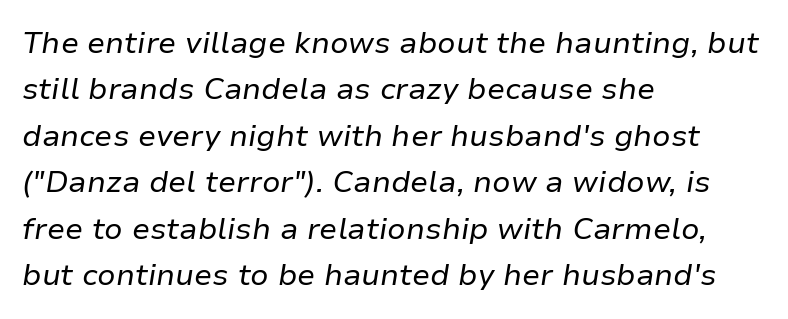
The image shows 30 px regular-weight type, italic (leaning right); set left-aligned, normal line spacing (1.55x), normal letter spacing, not underlined; low stroke contrast and a medium x-height.
